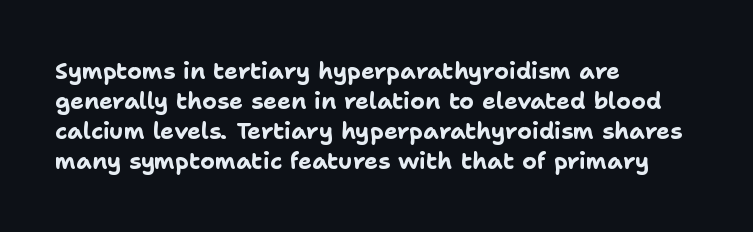
Q: Is the text bold? A: Yes.
Q: Is the text italic (slanted)? A: No, it is upright.
Q: Is the text underlined? A: No.
Q: How is the paragraph aligned? A: Left-aligned.
Q: Is the spacing between letters normal or unusually wide? A: Normal.
Q: Is the spacing between lines tight, normal or loose? A: Normal.
